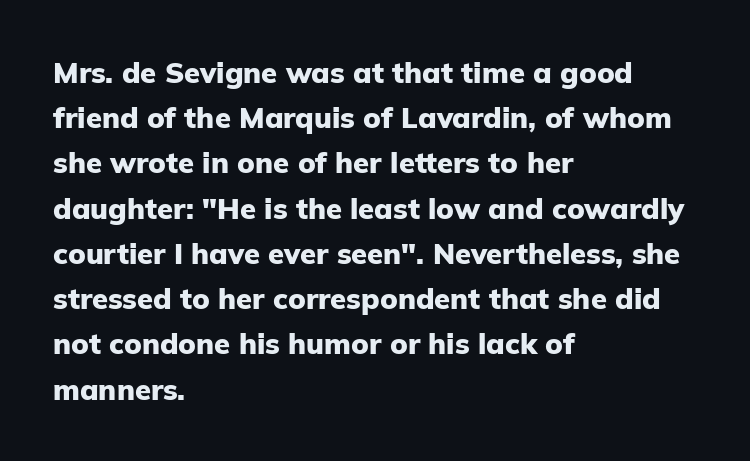
Q: Is the text bold? A: Yes.
Q: Is the text italic (slanted)? A: No, it is upright.
Q: Is the typeface a serif or a sans-serif typeface? A: Sans-serif.
Q: Is the text underlined? A: No.
Q: How is the paragraph aligned? A: Left-aligned.
Q: Is the spacing between letters normal or unusually wide? A: Normal.
Q: Is the spacing between lines tight, normal or loose? A: Normal.
Q: Width (condensed, normal, or wide)? A: Normal.
Q: Stroke contrast? A: Low.
Q: x-height? A: Medium.
Q: Monospaced? A: No.
